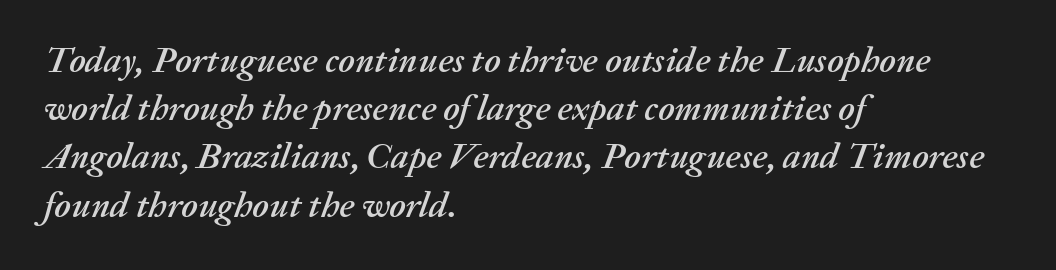
Q: Is the text italic (slanted)? A: Yes, it leans right by about 20 degrees.
Q: Is the text underlined? A: No.
Q: How is the paragraph aligned? A: Left-aligned.
Q: Is the spacing between letters normal or unusually wide? A: Normal.
Q: Is the spacing between lines tight, normal or loose? A: Normal.
Q: Width (condensed, normal, or wide)? A: Normal.
Q: Stroke contrast? A: Medium.
Q: x-height? A: Medium.
Q: Monospaced? A: No.
